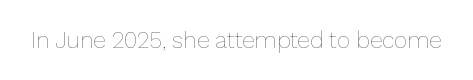
{"italic": "no", "bold": "no", "underline": "no", "letter_spacing": "normal", "letter_spacing_em": 0.0, "glyph_px": 23}
